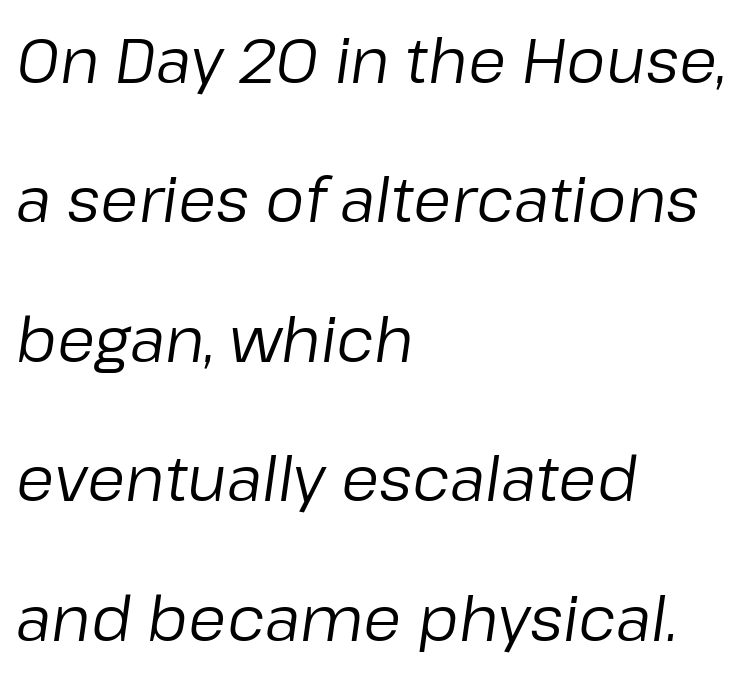
{"italic": "yes", "lean": "right", "slant_degrees": 8, "bold": "no", "weight": "regular", "width": "normal", "stroke_contrast": "low", "x_height": "medium", "monospaced": "no", "underline": "no", "align": "left", "line_spacing": "loose", "line_spacing_ratio": 2.25, "letter_spacing": "normal", "letter_spacing_em": 0.0, "glyph_px": 62}
